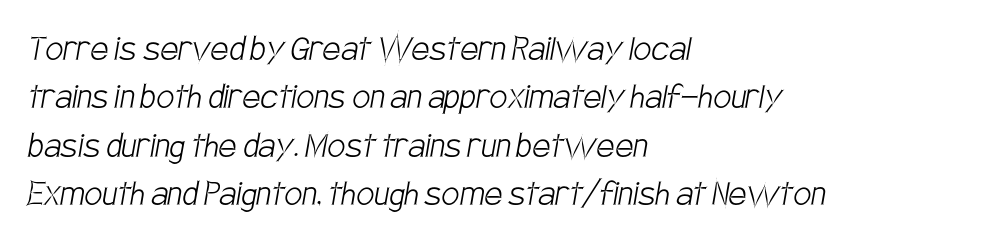
The image shows 40 px light, condensed sans-serif type; set left-aligned, line spacing 1.21x, normal letter spacing, not underlined; low stroke contrast and a large x-height.
